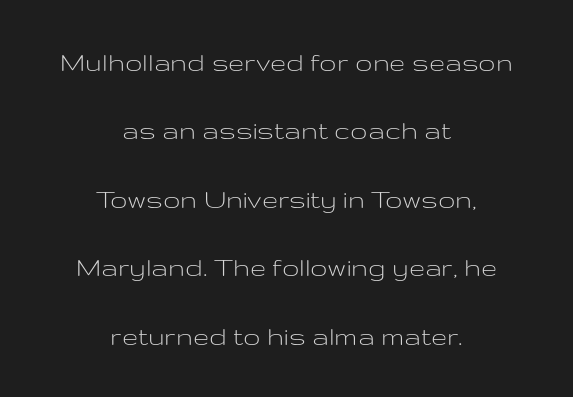
Q: Is the text bold? A: No.
Q: Is the text italic (slanted)? A: No, it is upright.
Q: Is the typeface a serif or a sans-serif typeface? A: Sans-serif.
Q: Is the text underlined? A: No.
Q: How is the paragraph aligned? A: Centered.
Q: Is the spacing between letters normal or unusually wide? A: Normal.
Q: Is the spacing between lines tight, normal or loose? A: Loose.
Q: Width (condensed, normal, or wide)? A: Wide.
Q: Stroke contrast? A: Low.
Q: x-height? A: Medium.
Q: Monospaced? A: No.
